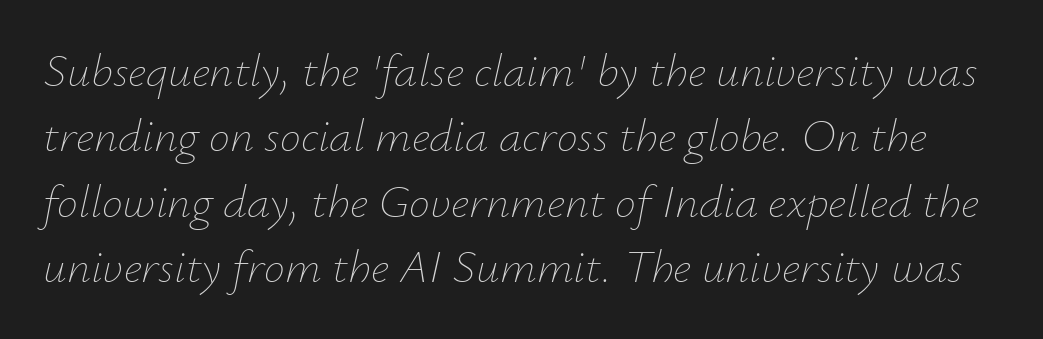
When letters slant like this, we call the style italic. A bare baseline throughout the passage. The rendering uses natural spacing where letterforms have individual widths. The passage shown stacks its lines at a standard gap. How are the letters spaced? Ordinarily, with no added tracking. The strokes are not fattened; the text isn't bold.
